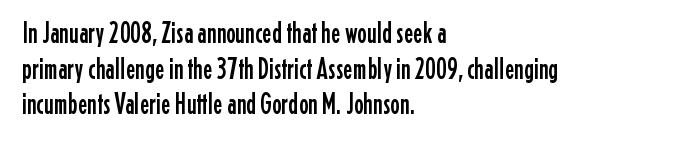
The image shows 29 px condensed sans-serif type, upright; set left-aligned, line spacing 1.23x, normal letter spacing, not underlined; low stroke contrast and a medium x-height.
